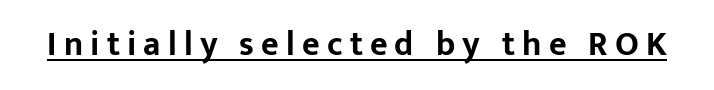
Q: Is the text bold? A: Yes.
Q: Is the text italic (slanted)? A: No, it is upright.
Q: Is the typeface a serif or a sans-serif typeface? A: Sans-serif.
Q: Is the text underlined? A: Yes.
Q: Is the spacing between letters normal or unusually wide? A: Unusually wide.
Q: Width (condensed, normal, or wide)? A: Normal.
Q: Stroke contrast? A: Low.
Q: x-height? A: Medium.
Q: Monospaced? A: No.
